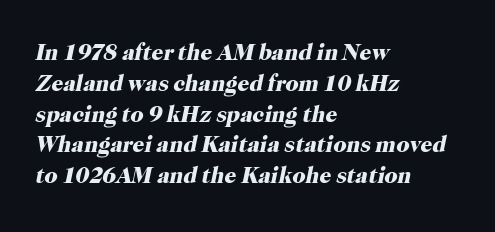
The image shows 23 px bold type, italic (leaning right); set left-aligned, normal line spacing (1.34x), normal letter spacing, not underlined.
